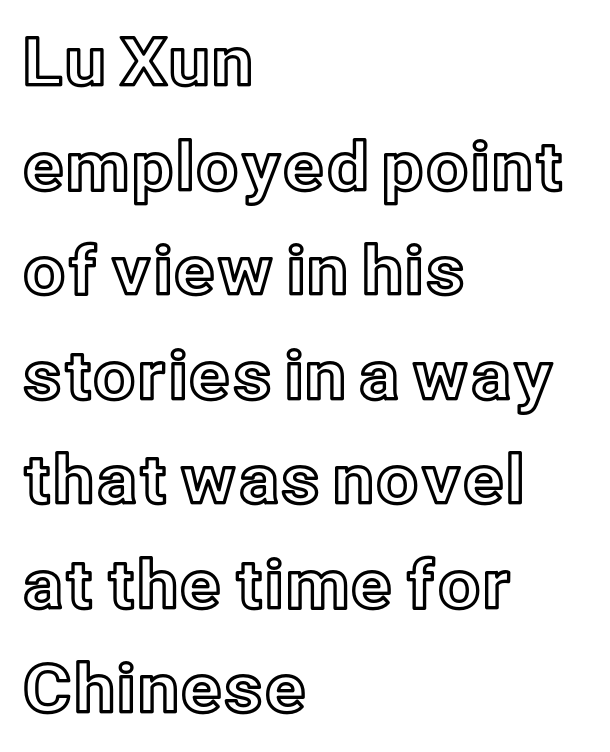
The passage shown is not underscored anywhere. Left-aligned paragraph, ragged on the right. The letterforms sit shoulder to shoulder at normal distance. This sample has the flowing, uneven cadence of proportional lettering.
